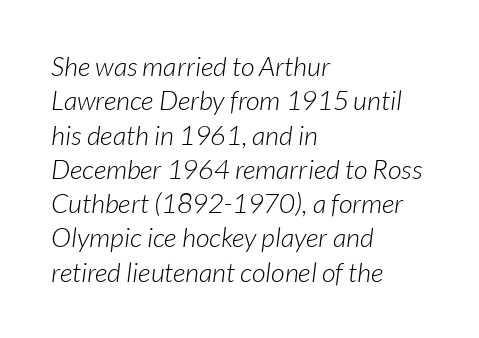
{"bold": "no", "underline": "no", "align": "left", "line_spacing": "normal", "line_spacing_ratio": 1.27, "letter_spacing": "normal", "letter_spacing_em": 0.0, "glyph_px": 27}
